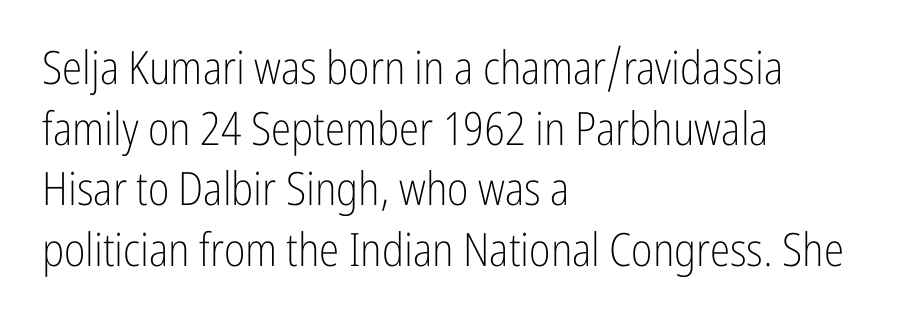
The image shows 46 px light, condensed sans-serif type, upright; set left-aligned, normal line spacing (1.32x), normal letter spacing, not underlined; low stroke contrast and a medium x-height.
